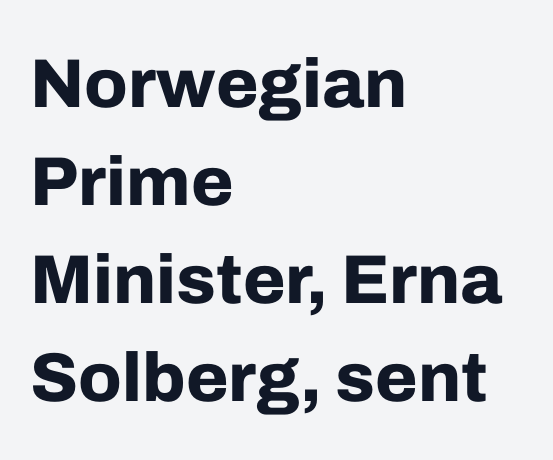
Q: Is the text bold? A: Yes.
Q: Is the text italic (slanted)? A: No, it is upright.
Q: Is the typeface a serif or a sans-serif typeface? A: Sans-serif.
Q: Is the text underlined? A: No.
Q: How is the paragraph aligned? A: Left-aligned.
Q: Is the spacing between letters normal or unusually wide? A: Normal.
Q: Is the spacing between lines tight, normal or loose? A: Normal.
Q: Width (condensed, normal, or wide)? A: Normal.
Q: Stroke contrast? A: Low.
Q: x-height? A: Medium.
Q: Monospaced? A: No.
